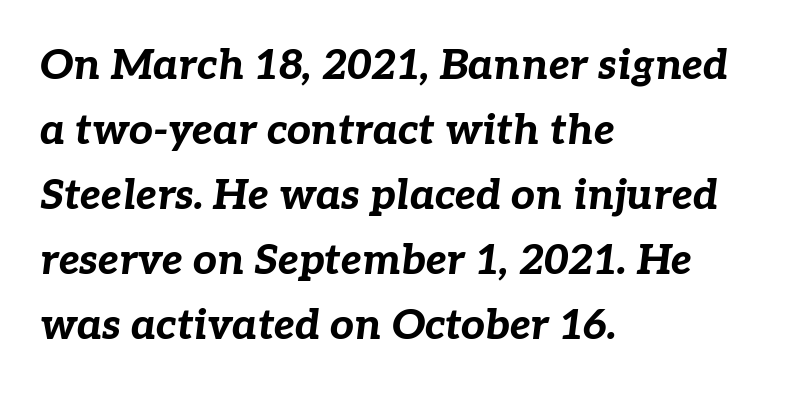
The letterforms sit shoulder to shoulder at normal distance. Italic: yes, the glyphs are oblique. The compositor pushed each line to the left boundary. Varying glyph widths throughout — classic text-font behaviour.
